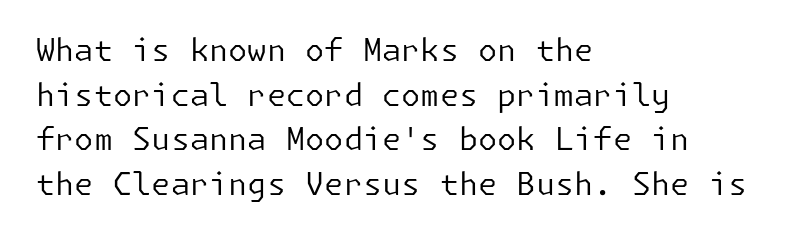
The image shows 31 px regular-weight sans-serif type, upright; set left-aligned, normal line spacing (1.44x), normal letter spacing, not underlined; low stroke contrast and a medium x-height.
